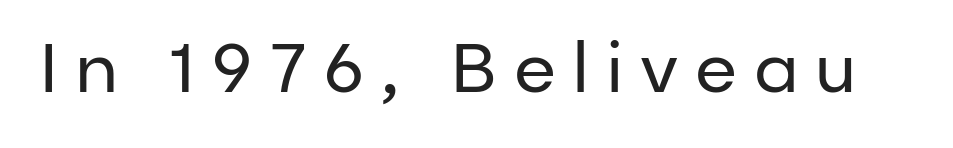
Are there feet on the stems? There aren't — it's a sans. Look at the tracking — it's clearly loosened, letters drifting apart. You could not count columns in this text — the font is proportionally spaced. The glyphs are unaccompanied by any horizontal stroke below them. Every stem runs plumb, perpendicular to the baseline.
